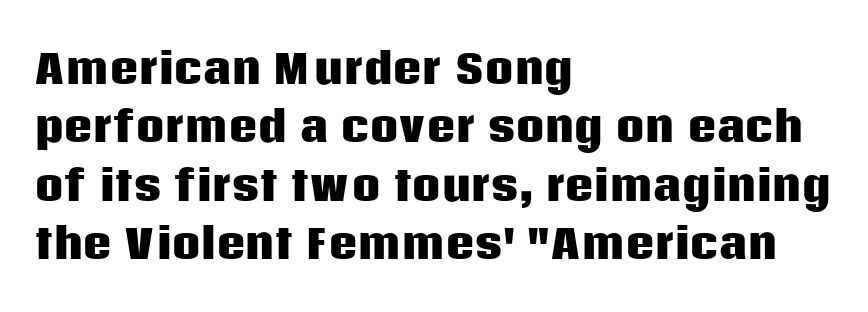
Q: Is the text bold? A: Yes.
Q: Is the text italic (slanted)? A: No, it is upright.
Q: Is the typeface a serif or a sans-serif typeface? A: Sans-serif.
Q: Is the text underlined? A: No.
Q: How is the paragraph aligned? A: Left-aligned.
Q: Is the spacing between letters normal or unusually wide? A: Normal.
Q: Is the spacing between lines tight, normal or loose? A: Normal.
Q: Width (condensed, normal, or wide)? A: Normal.
Q: Stroke contrast? A: Low.
Q: x-height? A: Large.
Q: Monospaced? A: No.
